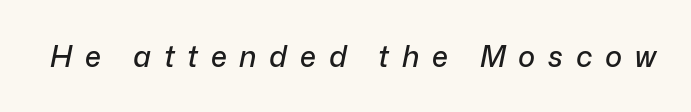
Q: Is the text italic (slanted)? A: Yes, it leans right by about 12 degrees.
Q: Is the text underlined? A: No.
Q: Is the spacing between letters normal or unusually wide? A: Unusually wide.
Q: Width (condensed, normal, or wide)? A: Normal.
Q: Stroke contrast? A: Low.
Q: x-height? A: Medium.
Q: Monospaced? A: No.
